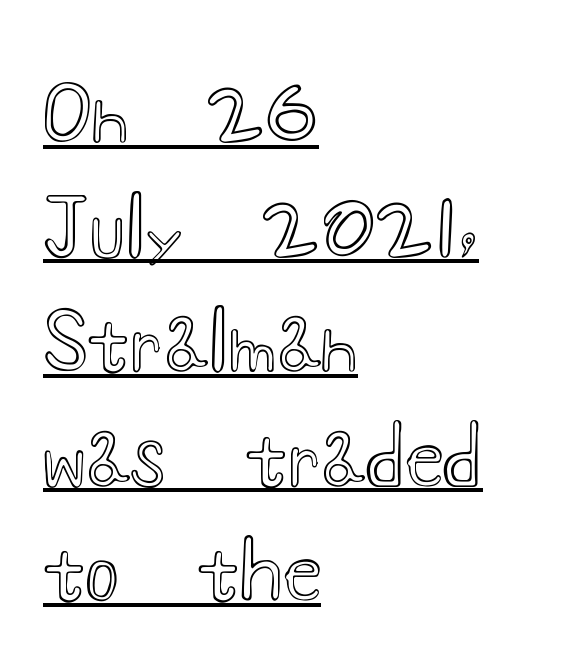
The string is rendered with underlining switched on. The type is set solid horizontally, with unmodified tracking. Leading matches the norm, producing a regular column. The letters advance in unequal steps, a hallmark of proportional type. Compared with a centered layout, this one pins lines to the left instead.
